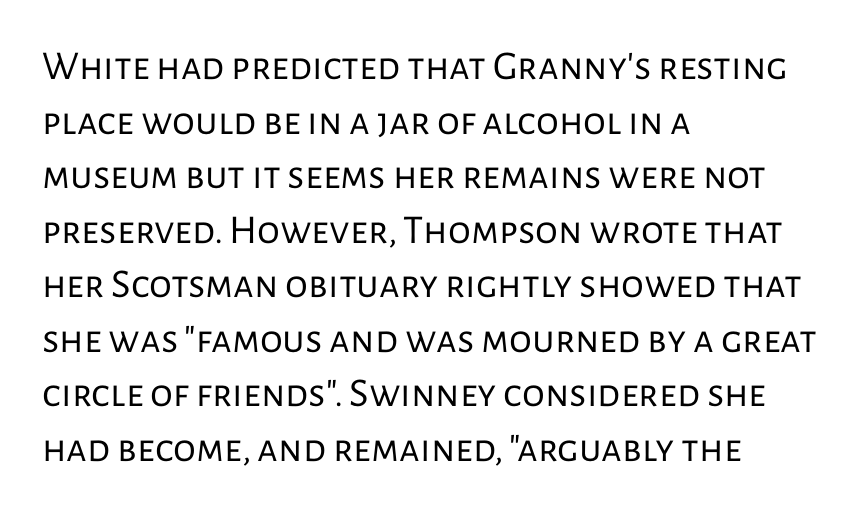
{"serif": "no", "italic": "no", "bold": "no", "weight": "regular", "width": "normal", "stroke_contrast": "low", "x_height": "medium", "monospaced": "no", "underline": "no", "align": "left", "line_spacing": "normal", "line_spacing_ratio": 1.33, "letter_spacing": "normal", "letter_spacing_em": 0.0, "glyph_px": 41}
